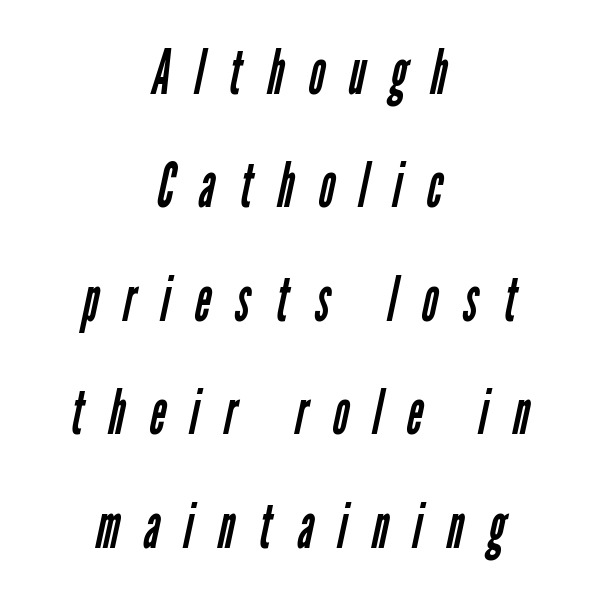
Is the block centered? Yes — each line is placed symmetrically about the middle. Is this a heavy cut? Hardly; it is regular or lighter. Descenders hang freely into open space. Do the characters align in a grid? No, the font is proportional.
